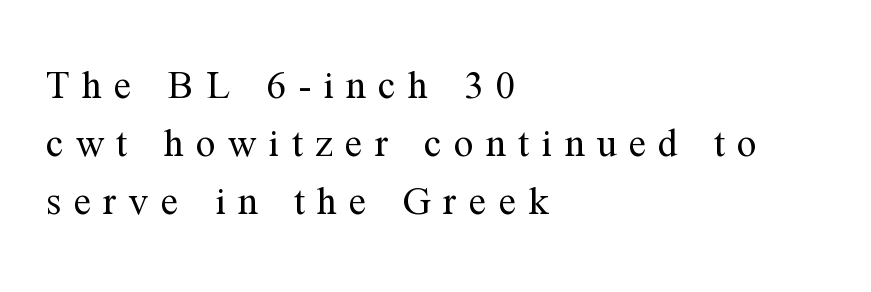
Q: Is the text bold? A: No.
Q: Is the text italic (slanted)? A: No, it is upright.
Q: Is the typeface a serif or a sans-serif typeface? A: Serif.
Q: Is the text underlined? A: No.
Q: How is the paragraph aligned? A: Left-aligned.
Q: Is the spacing between letters normal or unusually wide? A: Unusually wide.
Q: Is the spacing between lines tight, normal or loose? A: Normal.
Q: Width (condensed, normal, or wide)? A: Normal.
Q: Stroke contrast? A: Medium.
Q: x-height? A: Medium.
Q: Monospaced? A: No.
